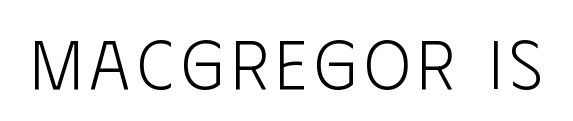
The face used here is proportionally spaced, like ordinary book or web type. The face looks like a standard text weight, possibly lighter. Are there feet on the stems? There aren't — it's a sans. Does the lettering tilt? It doesn't — this is upright. Check the space under the baseline: it is left empty.
